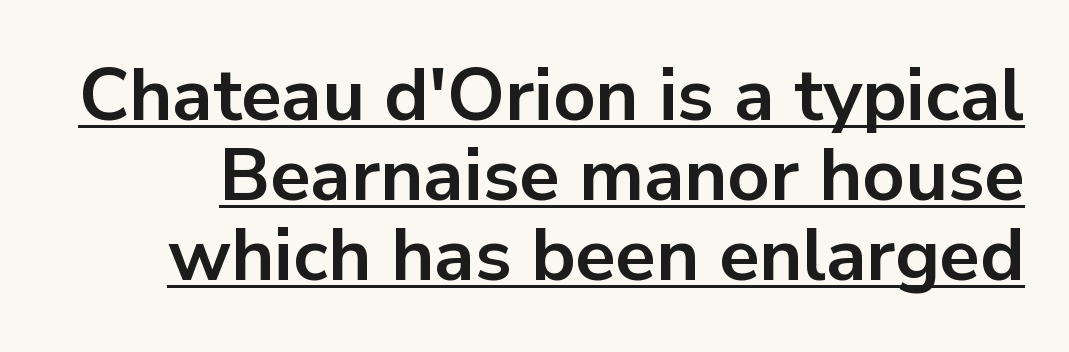
The typeface chosen for these lines omits serifs. If you drew a line through each stem, it would be perfectly vertical. The strokes are fattened all the way to bold. Is this a fixed-width face? No — the glyphs have proportional, varying widths. Characters follow at the spacing the type designer built in.
